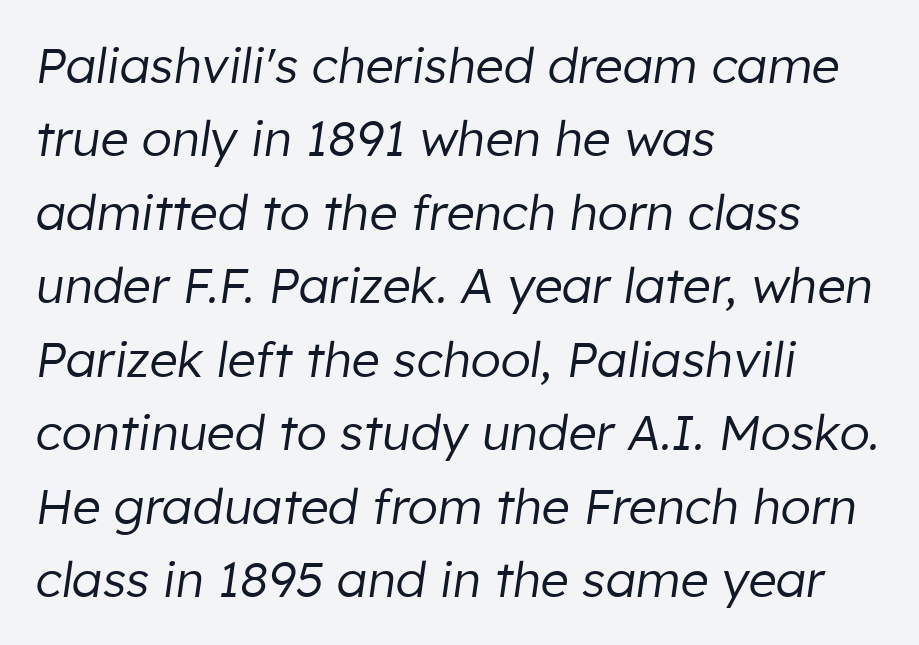
Q: Is the text bold? A: No.
Q: Is the text italic (slanted)? A: Yes, it leans right by about 8 degrees.
Q: Is the text underlined? A: No.
Q: How is the paragraph aligned? A: Left-aligned.
Q: Is the spacing between letters normal or unusually wide? A: Normal.
Q: Is the spacing between lines tight, normal or loose? A: Normal.
Q: Width (condensed, normal, or wide)? A: Normal.
Q: Stroke contrast? A: Low.
Q: x-height? A: Medium.
Q: Monospaced? A: No.
